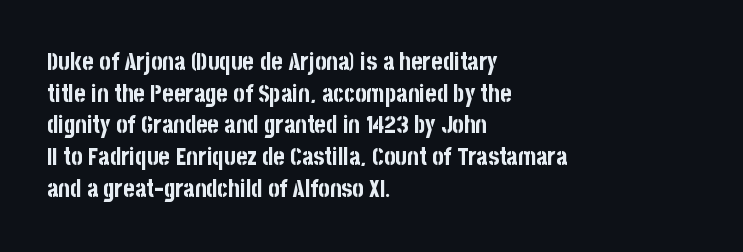
Honestly, the letter spacing is just normal — you wouldn't notice it. One glance says typical: line gaps are just what's usual. These lines stack with their left ends in a neat column. The type sits square on the baseline with zero lean. Descender tails drop into unmarked territory. How heavy is the stroke? Heavy — this is a bold.
